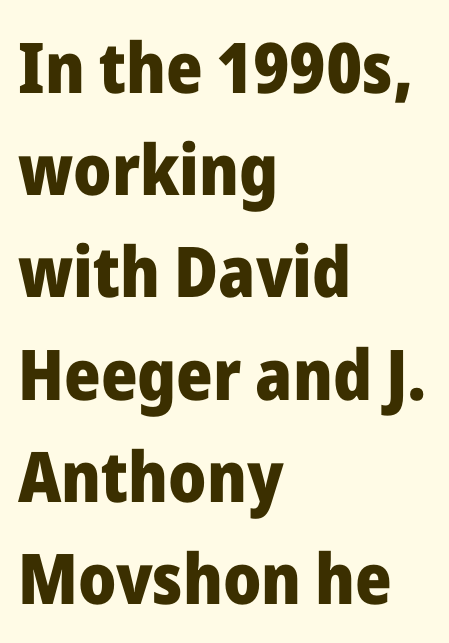
{"serif": "no", "italic": "no", "bold": "yes", "weight": "heavy", "width": "normal", "stroke_contrast": "low", "x_height": "medium", "monospaced": "no", "underline": "no", "align": "left", "line_spacing": "normal", "line_spacing_ratio": 1.46, "letter_spacing": "normal", "letter_spacing_em": 0.0, "glyph_px": 70}
